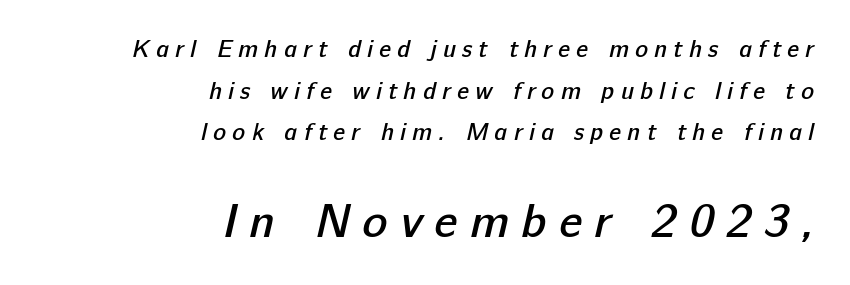
{"serif": "no", "bold": "semi", "weight": "semibold", "width": "normal", "stroke_contrast": "low", "x_height": "medium", "monospaced": "no", "underline": "no", "align": "right", "line_spacing_ratio": 1.73, "letter_spacing": "wide", "letter_spacing_em": 0.26, "larger_block": "second", "size_ratio": 1.96, "glyph_px": 47}
